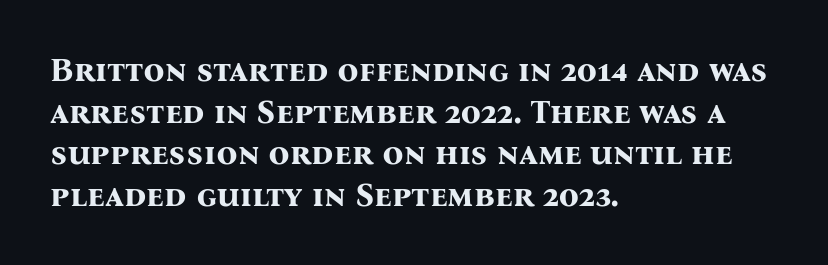
{"serif": "yes", "italic": "no", "bold": "yes", "weight": "bold", "width": "normal", "stroke_contrast": "medium", "x_height": "medium", "monospaced": "no", "underline": "no", "align": "left", "line_spacing": "normal", "line_spacing_ratio": 1.26, "letter_spacing": "normal", "letter_spacing_em": 0.0, "glyph_px": 33}
